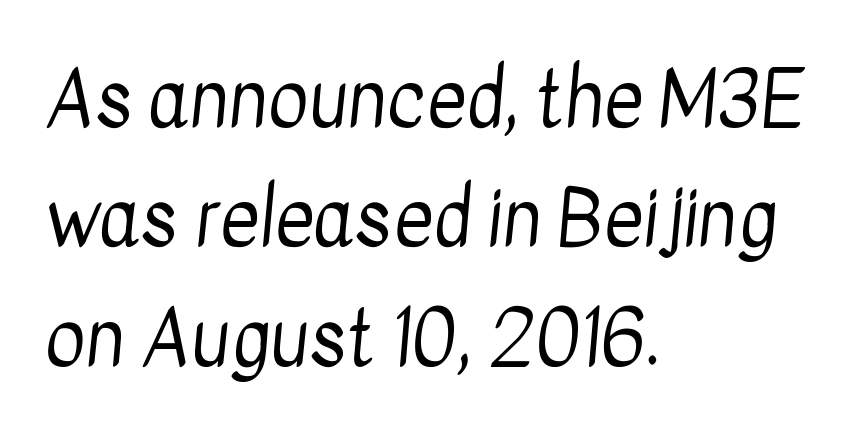
One-word summary of the alignment: left. Is the type heavy? It reads as light-to-regular instead. A sans-serif font was chosen for this passage. Inter-character spacing is left at the font's built-in metrics. The baseline area is clear. The block of text has a typical density, with ordinary space between rows.
